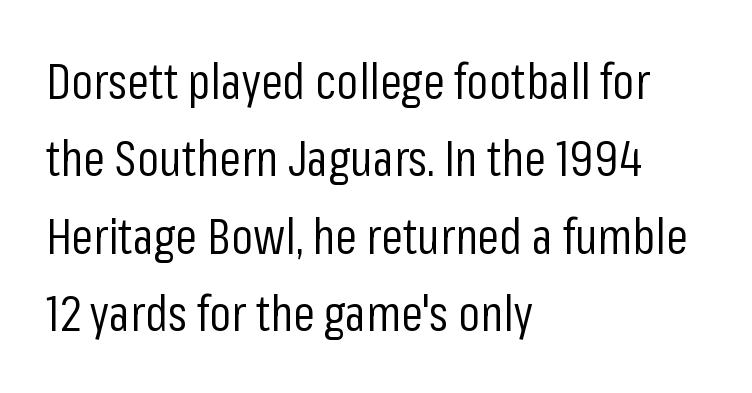
Q: Is the text bold? A: No.
Q: Is the text italic (slanted)? A: No, it is upright.
Q: Is the typeface a serif or a sans-serif typeface? A: Sans-serif.
Q: Is the text underlined? A: No.
Q: How is the paragraph aligned? A: Left-aligned.
Q: Is the spacing between letters normal or unusually wide? A: Normal.
Q: Is the spacing between lines tight, normal or loose? A: Normal.
Q: Width (condensed, normal, or wide)? A: Condensed.
Q: Stroke contrast? A: Low.
Q: x-height? A: Medium.
Q: Monospaced? A: No.
